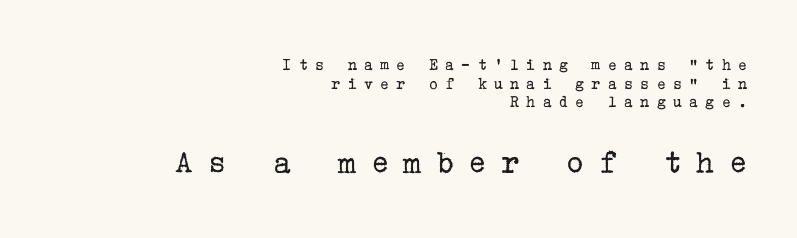
{"serif": "yes", "italic": "no", "bold": "no", "weight": "regular", "width": "normal", "stroke_contrast": "low", "x_height": "medium", "underline": "no", "align": "right", "line_spacing": "tight", "line_spacing_ratio": 1.1, "letter_spacing": "wide", "letter_spacing_em": 0.42, "larger_block": "second", "size_ratio": 2.0, "glyph_px": 34}
